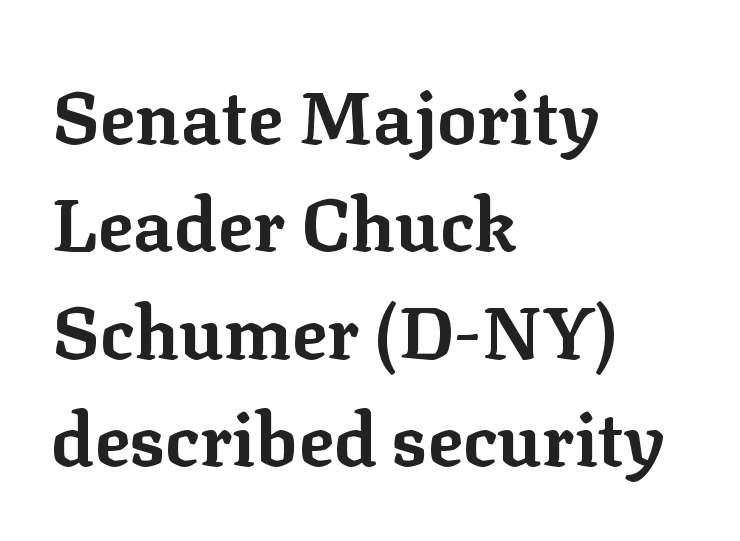
Q: Is the text bold? A: Yes.
Q: Is the text italic (slanted)? A: No, it is upright.
Q: Is the typeface a serif or a sans-serif typeface? A: Serif.
Q: Is the text underlined? A: No.
Q: How is the paragraph aligned? A: Left-aligned.
Q: Is the spacing between letters normal or unusually wide? A: Normal.
Q: Is the spacing between lines tight, normal or loose? A: Normal.
Q: Width (condensed, normal, or wide)? A: Normal.
Q: Stroke contrast? A: Low.
Q: x-height? A: Medium.
Q: Monospaced? A: No.
